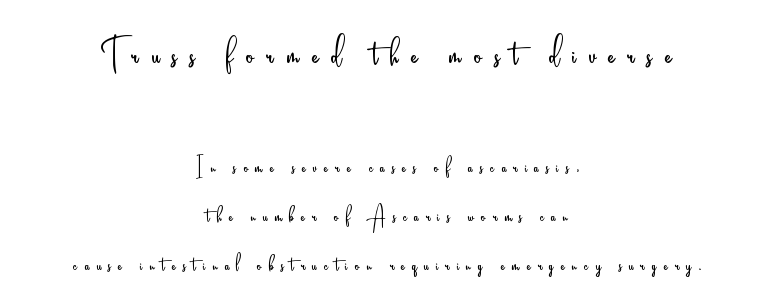
Unmarked baselines from the first word to the last. Stroke terminals: plain, sans-serif. This sample has the flowing, uneven cadence of proportional lettering.
